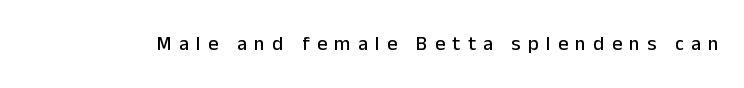
Q: Is the text italic (slanted)? A: No, it is upright.
Q: Is the text underlined? A: No.
Q: Is the spacing between letters normal or unusually wide? A: Unusually wide.
